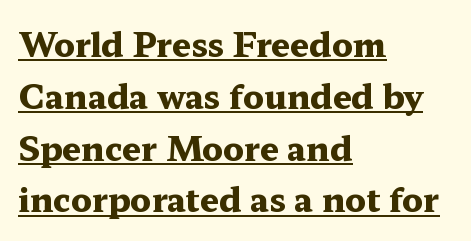
The letters are bold, with thick, heavy strokes. Italic: no, the glyphs are upright roman. The leading is moderate, giving the passage an even texture. I'd call this a serif setting — the letters wear small feet. This is underlined copy, the kind a proofreader might mark for attention. This rendering uses left alignment, leaving the right contour irregular.
